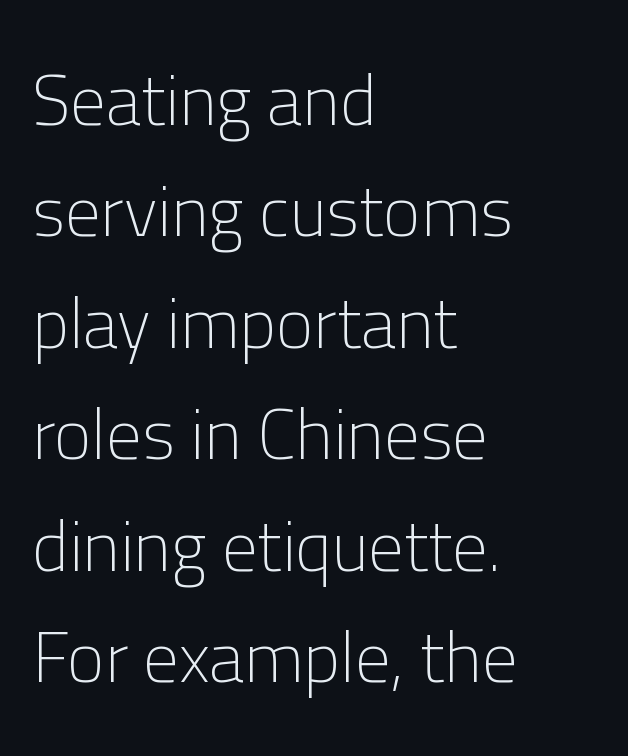
{"serif": "no", "italic": "no", "bold": "no", "weight": "light", "width": "normal", "stroke_contrast": "low", "x_height": "medium", "monospaced": "no", "underline": "no", "align": "left", "line_spacing": "normal", "line_spacing_ratio": 1.57, "letter_spacing": "normal", "letter_spacing_em": 0.0, "glyph_px": 71}
